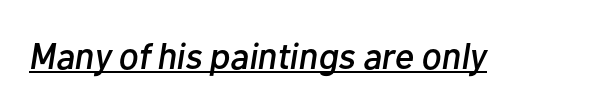
The image shows 37 px text type, italic (leaning right); set normal letter spacing, underlined; low stroke contrast and a medium x-height.
